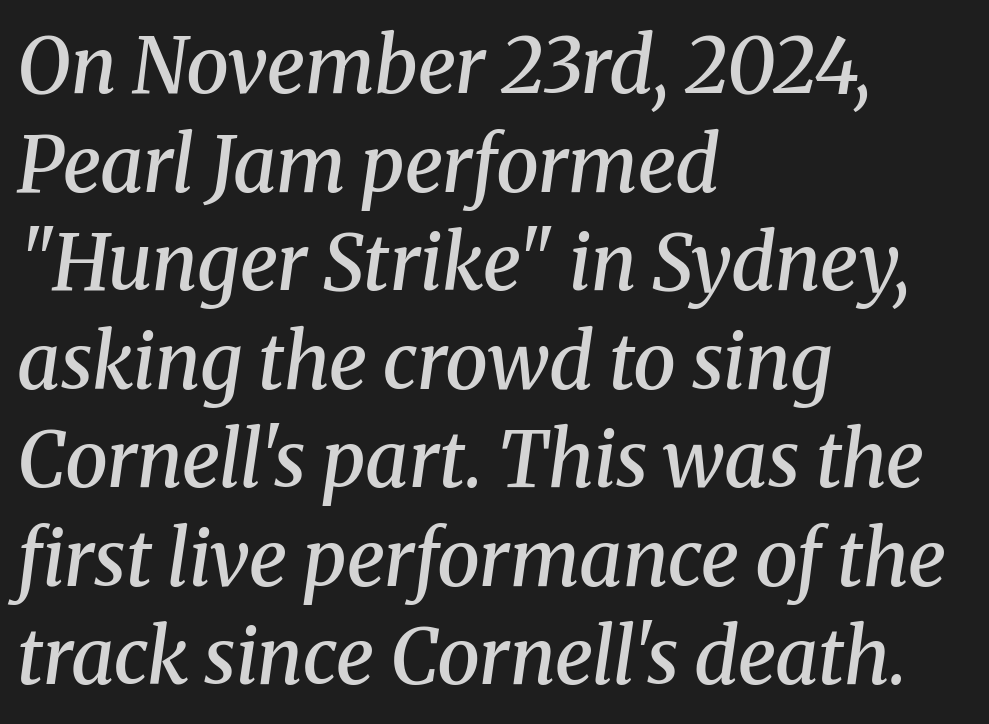
{"serif": "yes", "italic": "yes", "lean": "right", "slant_degrees": 8, "bold": "semi", "weight": "semibold", "width": "normal", "stroke_contrast": "medium", "x_height": "medium", "monospaced": "no", "underline": "no", "align": "left", "line_spacing": "normal", "line_spacing_ratio": 1.28, "letter_spacing": "normal", "letter_spacing_em": 0.0, "glyph_px": 77}
